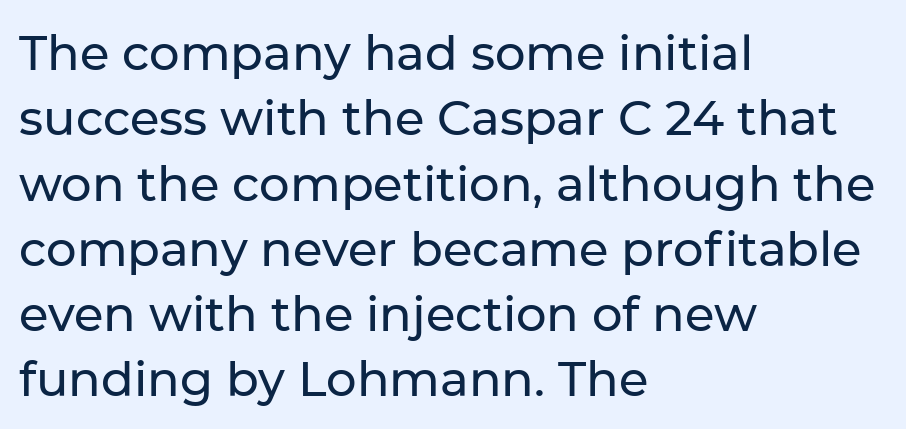
The image shows 48 px sans-serif type, upright; set left-aligned, normal line spacing (1.36x), normal letter spacing, not underlined; low stroke contrast and a medium x-height.
